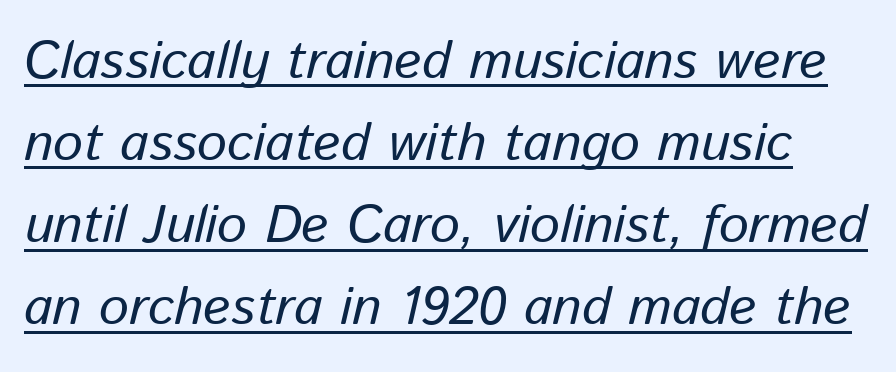
Q: Is the text italic (slanted)? A: Yes, it leans right by about 13 degrees.
Q: Is the text underlined? A: Yes.
Q: Is the spacing between letters normal or unusually wide? A: Normal.
Q: Is the spacing between lines tight, normal or loose? A: Normal.
Q: Width (condensed, normal, or wide)? A: Normal.
Q: Stroke contrast? A: Low.
Q: x-height? A: Medium.
Q: Monospaced? A: No.
